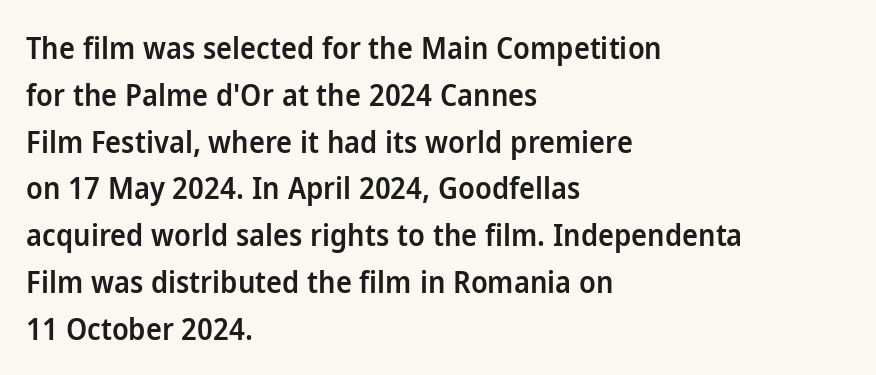
Layout note: lines flush left. Notice how the stems are strictly vertical — no italics here. The string is rendered with underlining switched off. The face used here is a sans, in the tradition of grotesques and geometrics.
